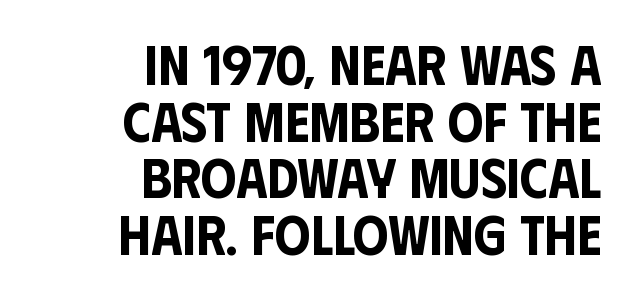
Think of a printed novel: that variable character pitch is what you see here. These lines were composed using upright roman letters. Right-aligned paragraph, ragged on the left. Underlining? Definitely not there. Interline gaps are noticeably narrow in this sample.
